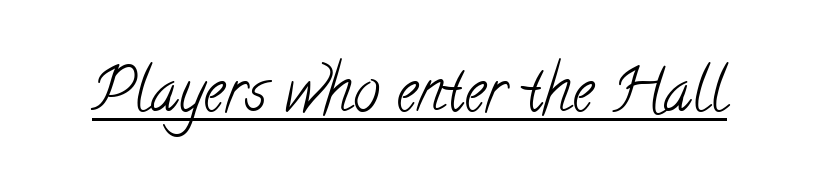
The image shows 60 px light, condensed serif type; set normal letter spacing, underlined; low stroke contrast and a small x-height.
